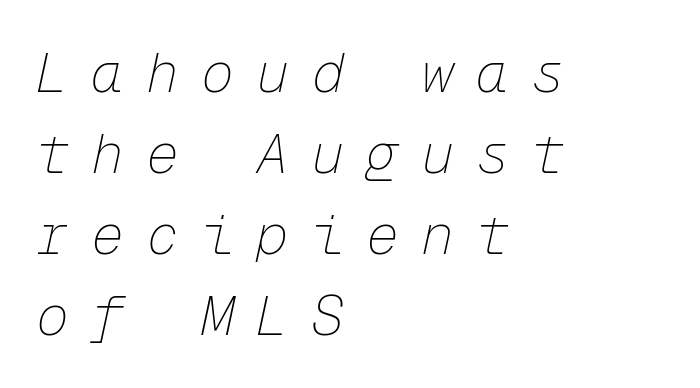
This rendering features lettering with no underline. A typesetter would call this monospace, since all characters share one set width. Line beginnings align vertically; line endings do not. The glyphs look as if they've been sheared to an angle. Compared with typical paragraphs, the rows here are spaced about the same. Ink coverage per letter is moderate at most.
